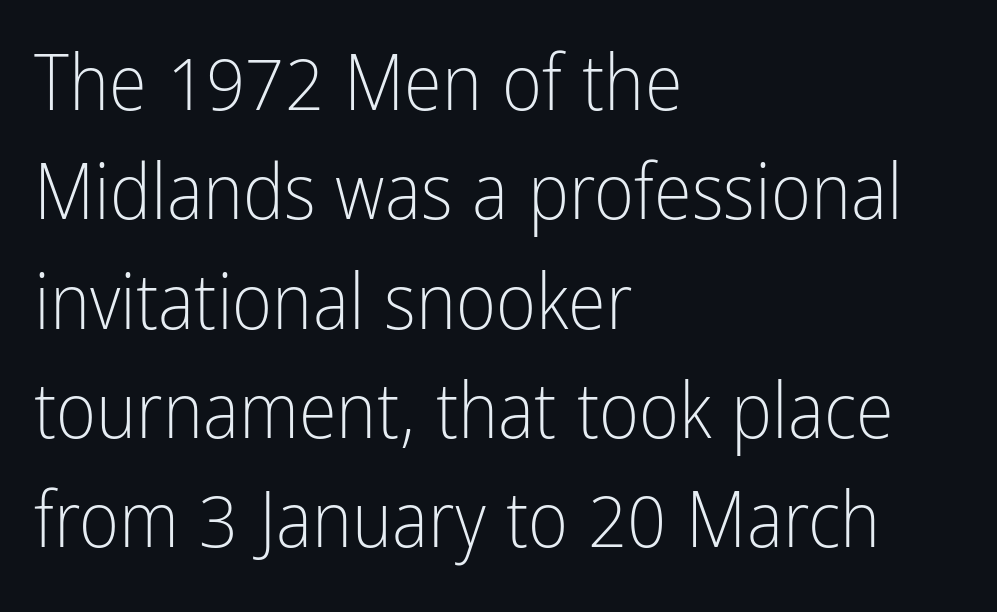
These lines stack with their left ends in a neat column. One glance says typical: line gaps are just what's usual. Students, note that the glyphs here touch the page at normal intervals. Weight: regular or lighter.
